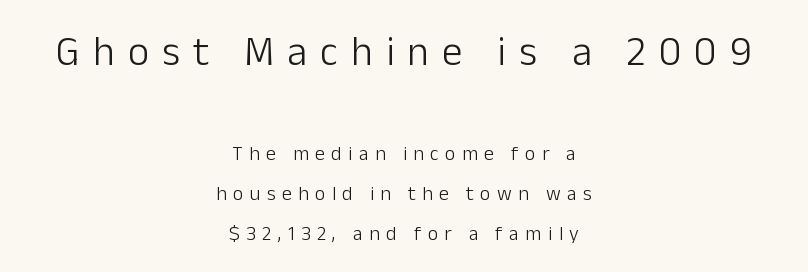
Q: Is the text bold? A: No.
Q: Is the text italic (slanted)? A: No, it is upright.
Q: Is the typeface a serif or a sans-serif typeface? A: Sans-serif.
Q: Is the text underlined? A: No.
Q: How is the paragraph aligned? A: Centered.
Q: Is the spacing between letters normal or unusually wide? A: Unusually wide.
Q: Is the spacing between lines tight, normal or loose? A: Loose.
Q: Which block of text is set in a larger size, the first (top) or the second (bottom)? A: The first (top) one.
Q: Width (condensed, normal, or wide)? A: Normal.
Q: Stroke contrast? A: Low.
Q: x-height? A: Medium.
Q: Monospaced? A: No.
